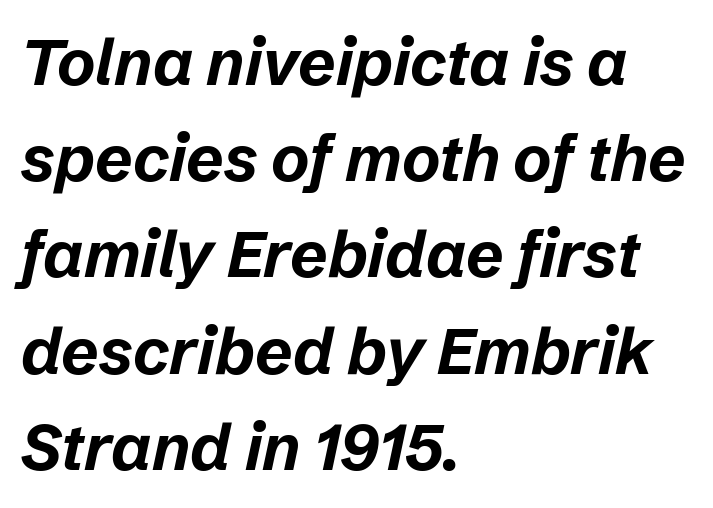
The paragraph shown leans on its left margin. Has an underline been added? It has not. These lines were composed using italics. If you measured baseline to baseline, you'd find a middling distance. The passage shown is typed in a proportional face where columns would drift.
